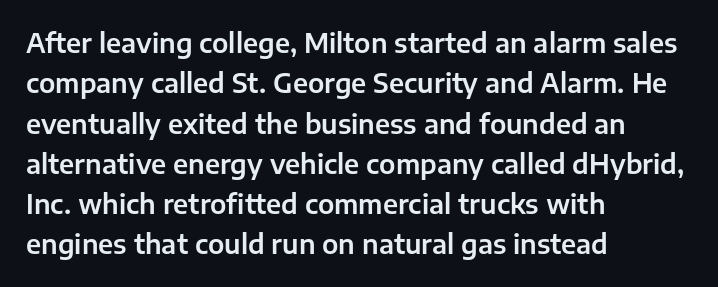
This rendering uses left alignment, leaving the right contour irregular. The vertical gap from one line to the next is medium. The space beneath each line is pristine and unruled. Does extra space separate the letters? No, they use regular spacing. Every character sits straight up, as roman type does.
